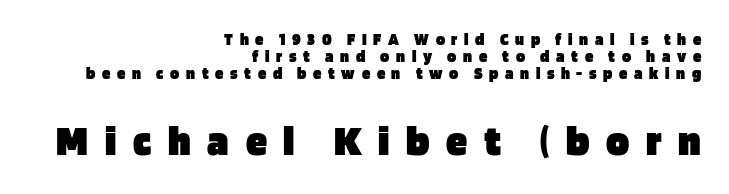
Q: Is the text bold? A: Yes.
Q: Is the text italic (slanted)? A: No, it is upright.
Q: Is the typeface a serif or a sans-serif typeface? A: Sans-serif.
Q: Is the text underlined? A: No.
Q: How is the paragraph aligned? A: Right-aligned.
Q: Is the spacing between letters normal or unusually wide? A: Unusually wide.
Q: Is the spacing between lines tight, normal or loose? A: Tight.
Q: Which block of text is set in a larger size, the first (top) or the second (bottom)? A: The second (bottom) one.
Q: Width (condensed, normal, or wide)? A: Normal.
Q: Stroke contrast? A: Low.
Q: x-height? A: Large.
Q: Monospaced? A: No.
